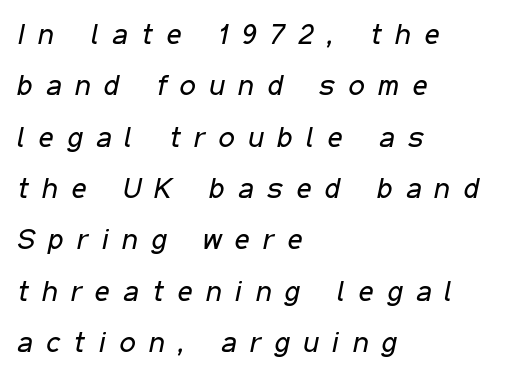
The image shows 29 px regular-weight, condensed type, italic (leaning right); set left-aligned, line spacing 1.77x, unusually wide letter spacing (+0.47 em), not underlined; low stroke contrast and a medium x-height.
